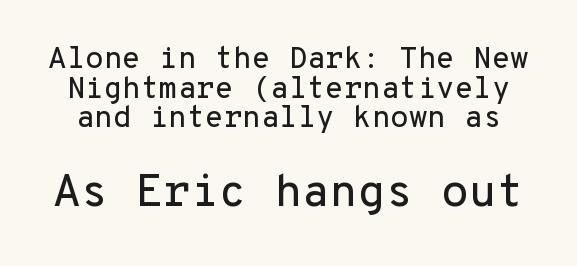
{"serif": "no", "italic": "no", "width": "normal", "stroke_contrast": "low", "x_height": "medium", "monospaced": "yes", "underline": "no", "line_spacing": "tight", "line_spacing_ratio": 0.99, "letter_spacing": "normal", "letter_spacing_em": 0.0, "larger_block": "second", "size_ratio": 1.5, "glyph_px": 45}
